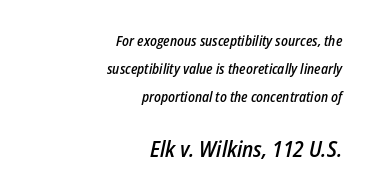
{"italic": "yes", "lean": "right", "slant_degrees": 12, "bold": "semi", "underline": "no", "align": "right", "line_spacing": "loose", "line_spacing_ratio": 2.01, "letter_spacing": "normal", "letter_spacing_em": 0.0, "larger_block": "second", "size_ratio": 1.57, "glyph_px": 22}
